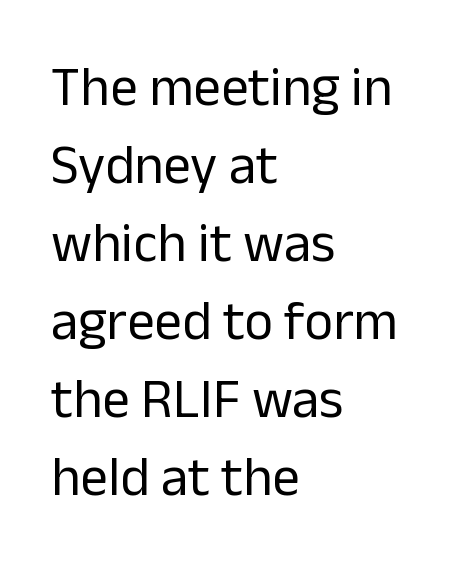
Q: Is the text bold? A: No.
Q: Is the text italic (slanted)? A: No, it is upright.
Q: Is the typeface a serif or a sans-serif typeface? A: Sans-serif.
Q: Is the text underlined? A: No.
Q: How is the paragraph aligned? A: Left-aligned.
Q: Is the spacing between letters normal or unusually wide? A: Normal.
Q: Is the spacing between lines tight, normal or loose? A: Normal.
Q: Width (condensed, normal, or wide)? A: Normal.
Q: Stroke contrast? A: Low.
Q: x-height? A: Medium.
Q: Monospaced? A: No.
